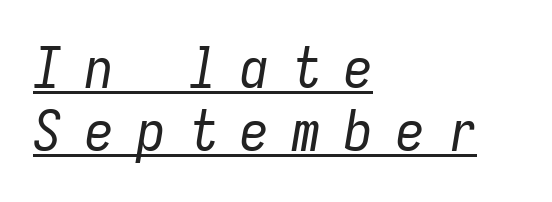
Q: Is the text bold? A: No.
Q: Is the text italic (slanted)? A: Yes, it leans right by about 9 degrees.
Q: Is the text underlined? A: Yes.
Q: How is the paragraph aligned? A: Left-aligned.
Q: Is the spacing between letters normal or unusually wide? A: Unusually wide.
Q: Is the spacing between lines tight, normal or loose? A: Tight.
Q: Width (condensed, normal, or wide)? A: Condensed.
Q: Stroke contrast? A: Low.
Q: x-height? A: Medium.
Q: Monospaced? A: Yes.
